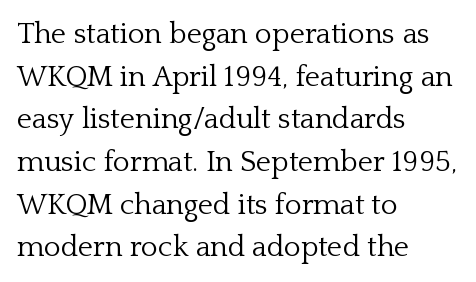
The image shows 29 px light serif type, upright; set left-aligned, normal line spacing (1.47x), normal letter spacing, not underlined; low stroke contrast and a medium x-height.
